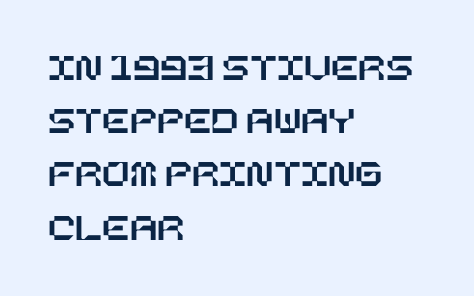
Q: Is the text italic (slanted)? A: No, it is upright.
Q: Is the text underlined? A: No.
Q: How is the paragraph aligned? A: Left-aligned.
Q: Is the spacing between letters normal or unusually wide? A: Normal.
Q: Is the spacing between lines tight, normal or loose? A: Normal.
Q: Width (condensed, normal, or wide)? A: Normal.
Q: Stroke contrast? A: Low.
Q: x-height? A: Large.
